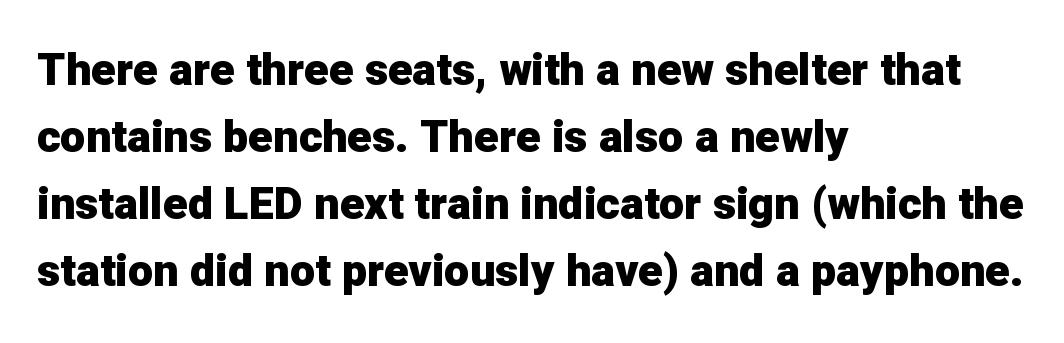
The image shows 45 px heavy sans-serif type, upright; set left-aligned, normal line spacing (1.49x), normal letter spacing, not underlined; low stroke contrast and a medium x-height.
